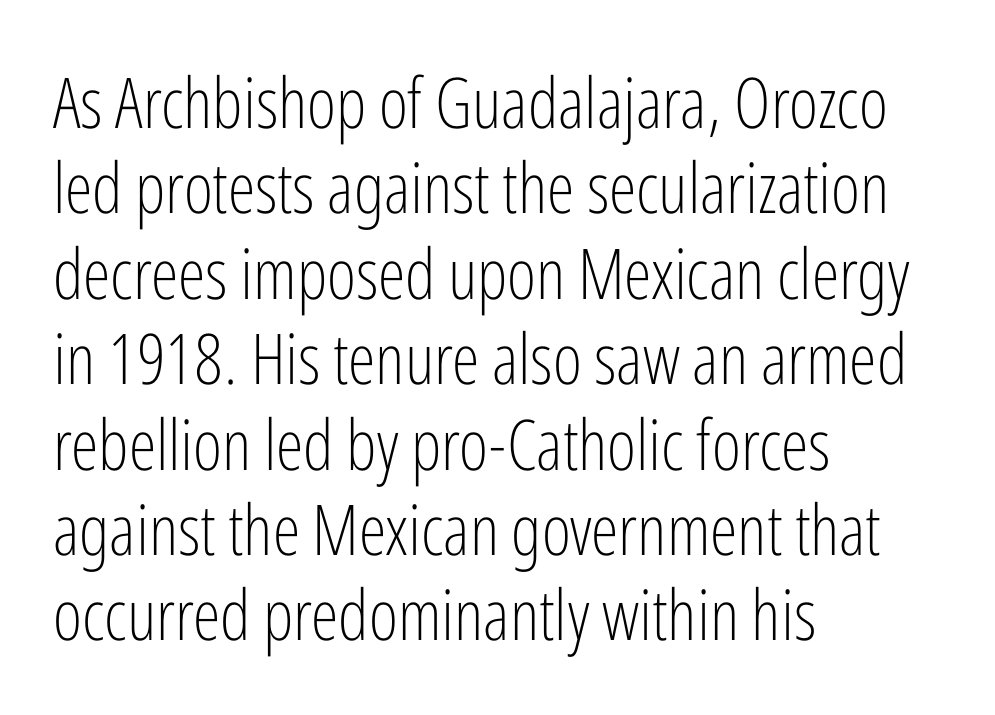
The image shows 70 px light, condensed sans-serif type, upright; set left-aligned, line spacing 1.22x, normal letter spacing, not underlined; low stroke contrast and a medium x-height.
